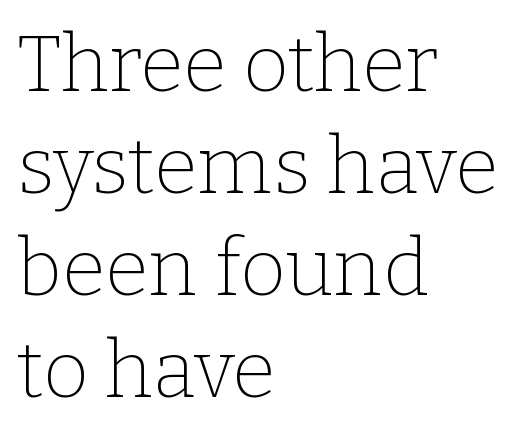
The image shows 79 px thin serif type, upright; set left-aligned, normal line spacing (1.29x), normal letter spacing, not underlined; low stroke contrast and a medium x-height.
